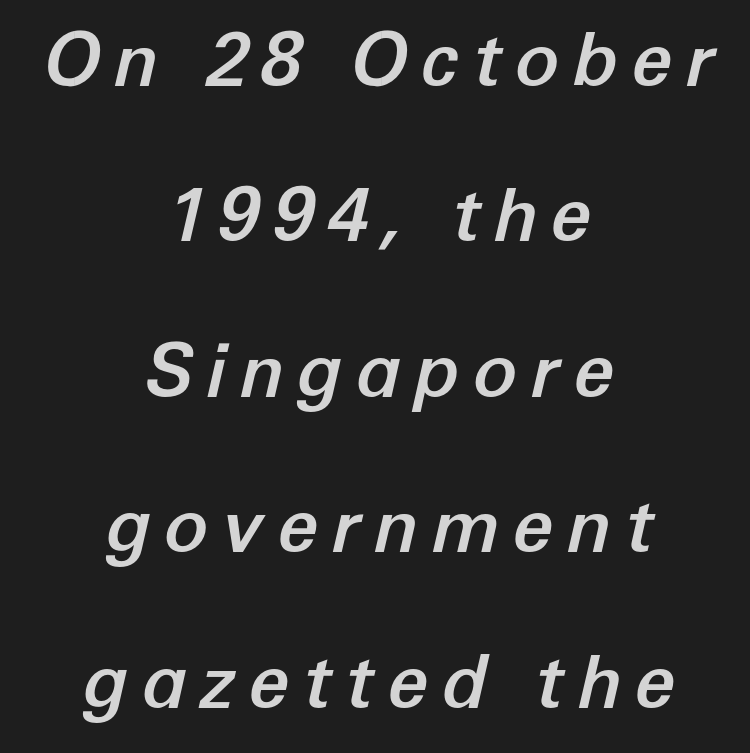
The rendering positions every line midway between the sides. Is the type slanted? Yes — the strokes lean at a clear angle. Beneath every word, the page is bare. The block of text is sparse from top to bottom, with ample space between rows.
